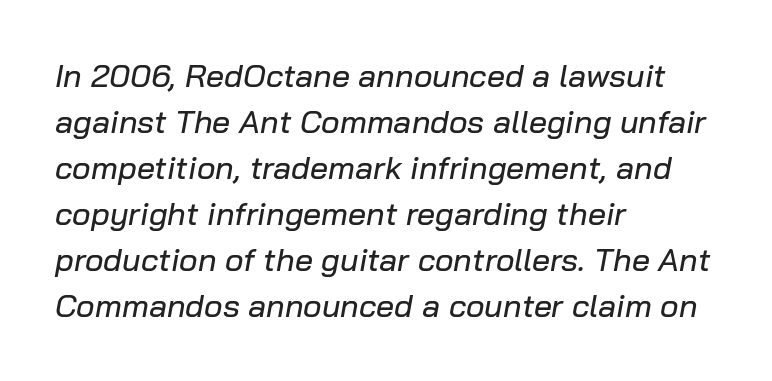
{"italic": "yes", "lean": "right", "slant_degrees": 10, "width": "normal", "stroke_contrast": "low", "x_height": "medium", "monospaced": "no", "underline": "no", "align": "left", "line_spacing": "normal", "line_spacing_ratio": 1.44, "letter_spacing": "normal", "letter_spacing_em": 0.0, "glyph_px": 32}
